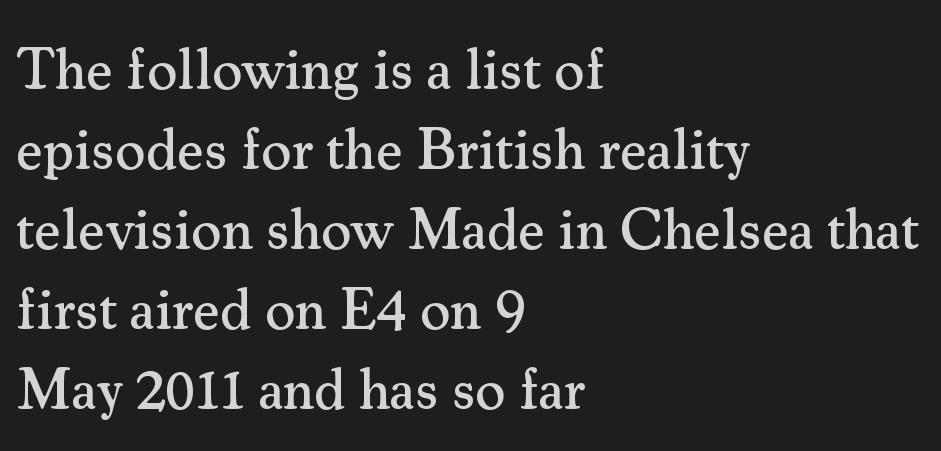
{"serif": "yes", "italic": "no", "width": "normal", "stroke_contrast": "medium", "x_height": "small", "monospaced": "no", "underline": "no", "align": "left", "line_spacing": "normal", "line_spacing_ratio": 1.38, "letter_spacing": "normal", "letter_spacing_em": 0.0, "glyph_px": 58}
